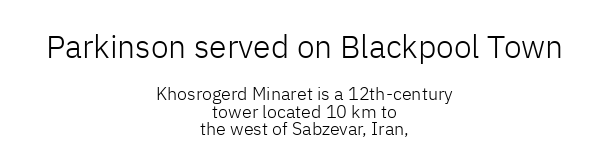
{"serif": "no", "italic": "no", "bold": "no", "weight": "light", "width": "normal", "stroke_contrast": "low", "x_height": "medium", "monospaced": "no", "underline": "no", "align": "center", "line_spacing": "tight", "line_spacing_ratio": 0.98, "letter_spacing": "normal", "letter_spacing_em": 0.0, "larger_block": "first", "size_ratio": 1.78, "glyph_px": 32}
